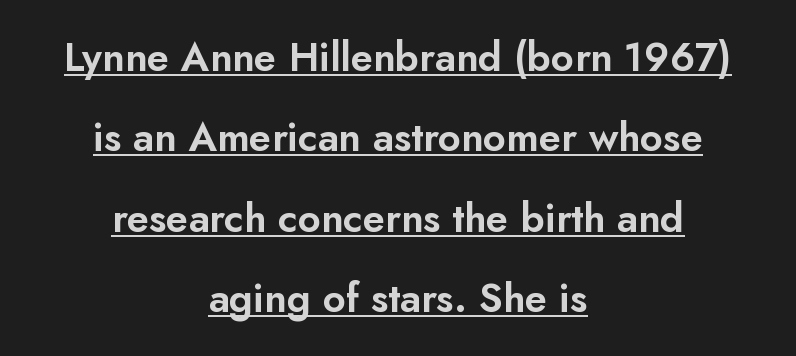
The passage shown is underscored from start to finish. Examine the stroke ends and you'll find no serifs. The line-height multiplier appears high, well above default. Spacing verdict: proportional, widths tailored to each character.
